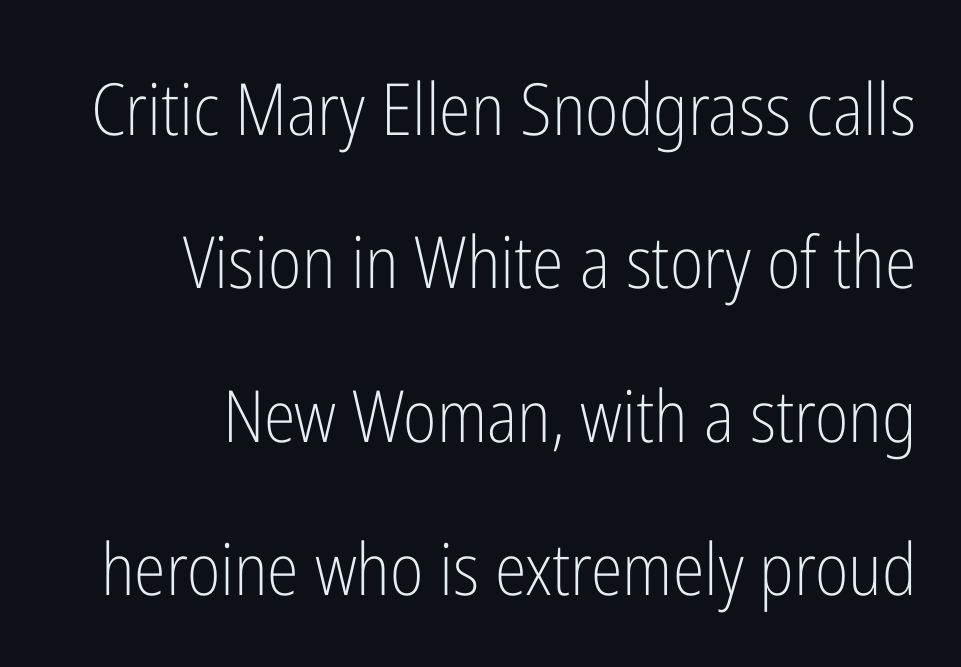
Q: Is the text bold? A: No.
Q: Is the text italic (slanted)? A: No, it is upright.
Q: Is the typeface a serif or a sans-serif typeface? A: Sans-serif.
Q: Is the text underlined? A: No.
Q: How is the paragraph aligned? A: Right-aligned.
Q: Is the spacing between letters normal or unusually wide? A: Normal.
Q: Is the spacing between lines tight, normal or loose? A: Loose.
Q: Width (condensed, normal, or wide)? A: Condensed.
Q: Stroke contrast? A: Low.
Q: x-height? A: Medium.
Q: Monospaced? A: No.
